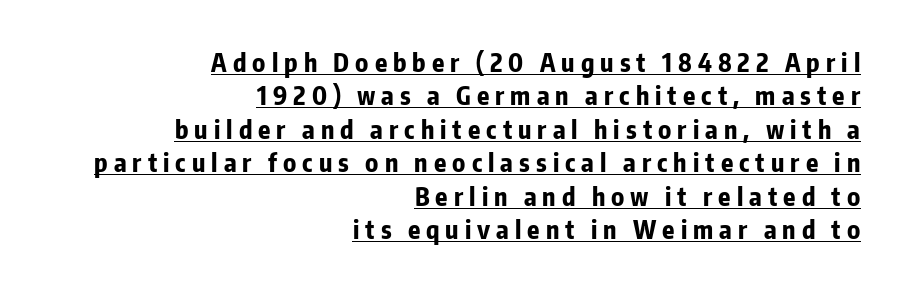
Q: Is the text bold? A: Yes.
Q: Is the text italic (slanted)? A: No, it is upright.
Q: Is the text underlined? A: Yes.
Q: How is the paragraph aligned? A: Right-aligned.
Q: Is the spacing between letters normal or unusually wide? A: Unusually wide.
Q: Is the spacing between lines tight, normal or loose? A: Normal.
